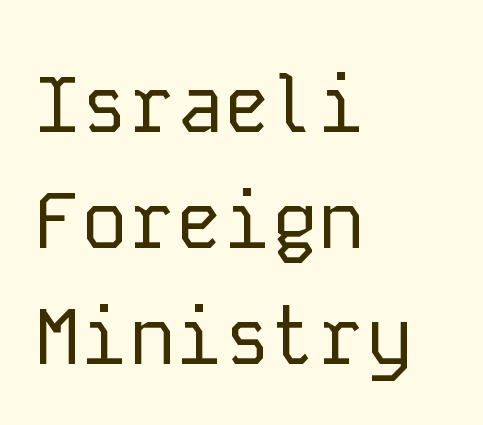
The image shows 79 px regular-weight sans-serif type, upright, monospaced; set left-aligned, normal line spacing (1.47x), normal letter spacing, not underlined; low stroke contrast and a medium x-height.
